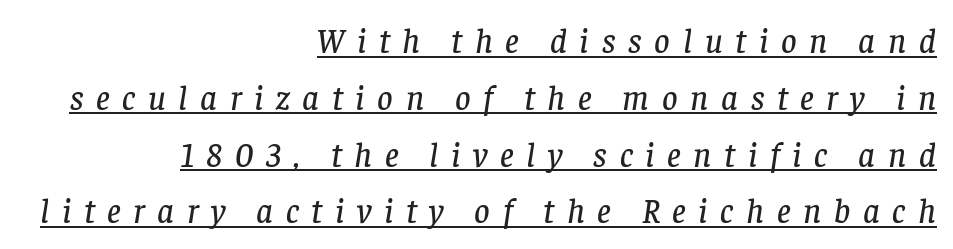
Q: Is the text italic (slanted)? A: Yes, it leans right by about 8 degrees.
Q: Is the typeface a serif or a sans-serif typeface? A: Serif.
Q: Is the text underlined? A: Yes.
Q: How is the paragraph aligned? A: Right-aligned.
Q: Is the spacing between letters normal or unusually wide? A: Unusually wide.
Q: Is the spacing between lines tight, normal or loose? A: Normal.
Q: Width (condensed, normal, or wide)? A: Normal.
Q: Stroke contrast? A: Low.
Q: x-height? A: Large.
Q: Monospaced? A: No.
